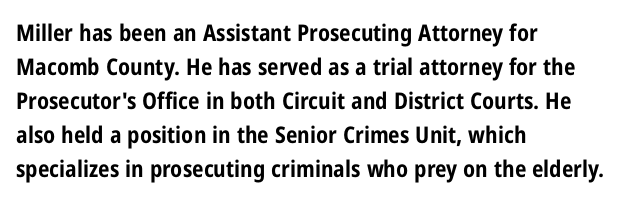
Q: Is the text bold? A: Yes.
Q: Is the text italic (slanted)? A: No, it is upright.
Q: Is the text underlined? A: No.
Q: How is the paragraph aligned? A: Left-aligned.
Q: Is the spacing between letters normal or unusually wide? A: Normal.
Q: Is the spacing between lines tight, normal or loose? A: Normal.
